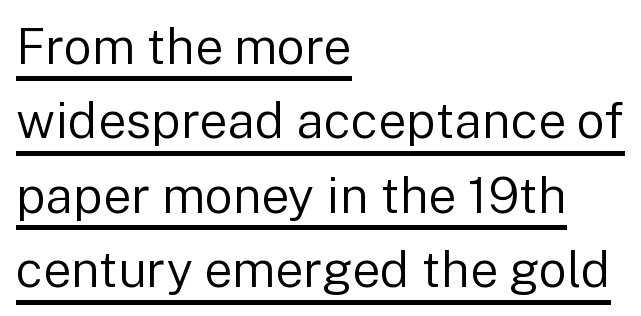
The image shows 50 px regular-weight sans-serif type, upright; set left-aligned, normal line spacing (1.49x), normal letter spacing, underlined; low stroke contrast and a medium x-height.
